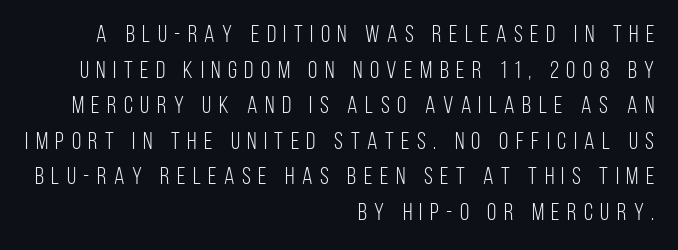
{"italic": "no", "bold": "no", "underline": "no", "align": "right", "line_spacing": "normal", "line_spacing_ratio": 1.48, "letter_spacing": "wide", "letter_spacing_em": 0.31, "glyph_px": 24}
